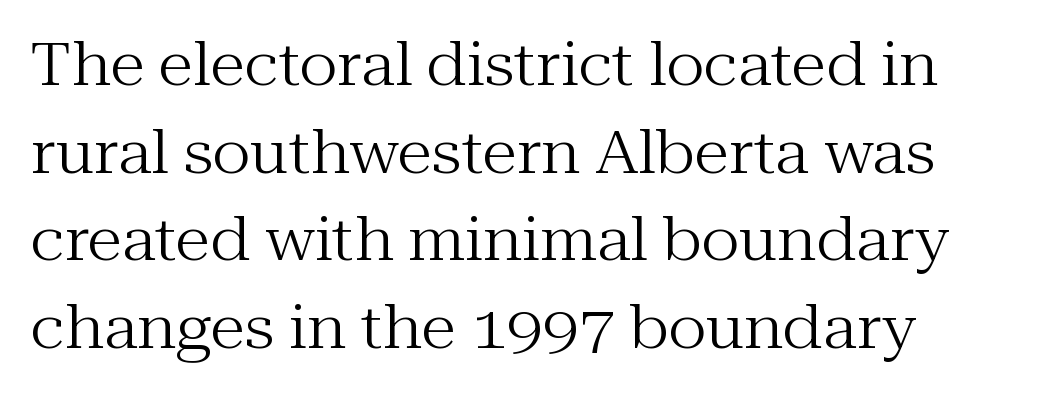
In terms of letterspacing, this is plain default setting. Little horizontal feet cap the strokes, marking this as serif type. These lines are rendered in a variable-pitch font. The strip under each line holds only bare page. The typeface has the unassuming heft of standard copy or less.
